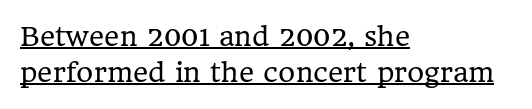
The image shows 26 px text type, upright; set left-aligned, normal line spacing (1.37x), normal letter spacing, underlined.
